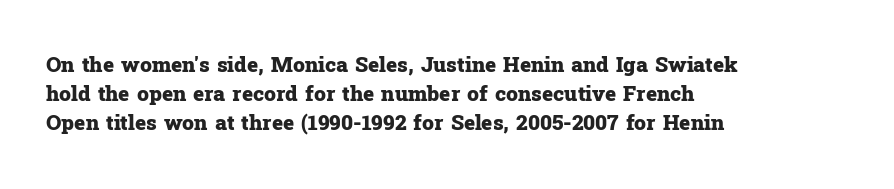
The image shows 21 px bold type, upright; set left-aligned, normal line spacing (1.37x), normal letter spacing, not underlined.
